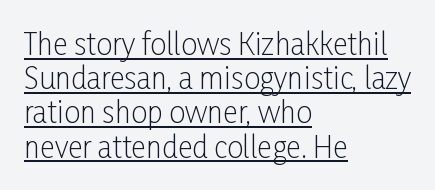
Q: Is the text bold? A: No.
Q: Is the text italic (slanted)? A: No, it is upright.
Q: Is the typeface a serif or a sans-serif typeface? A: Sans-serif.
Q: Is the text underlined? A: Yes.
Q: How is the paragraph aligned? A: Left-aligned.
Q: Is the spacing between letters normal or unusually wide? A: Normal.
Q: Width (condensed, normal, or wide)? A: Condensed.
Q: Stroke contrast? A: Low.
Q: x-height? A: Medium.
Q: Monospaced? A: No.
